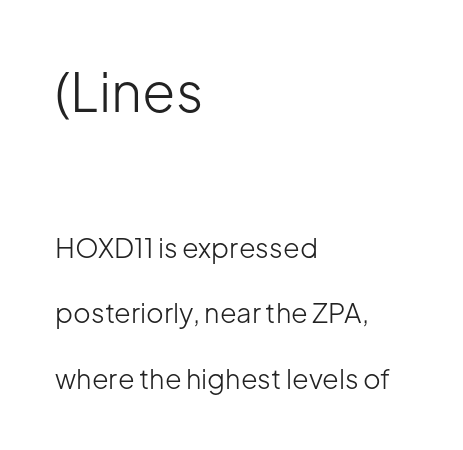
{"serif": "no", "italic": "no", "bold": "no", "weight": "light", "width": "normal", "stroke_contrast": "low", "x_height": "medium", "monospaced": "no", "underline": "no", "align": "left", "line_spacing": "loose", "line_spacing_ratio": 2.42, "letter_spacing": "normal", "letter_spacing_em": 0.0, "larger_block": "first", "size_ratio": 2.0, "glyph_px": 54}
